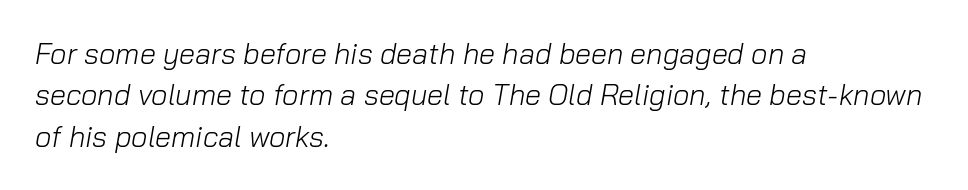
This rendering leaves character spacing at its baseline value. Typeset ragged right — the left edge is the straight one. Stroke mass is kept to a normal reading level or below. Descenders hang freely into open space. It's the slanting kind of type. Think of a printed novel: that variable character pitch is what you see here.
